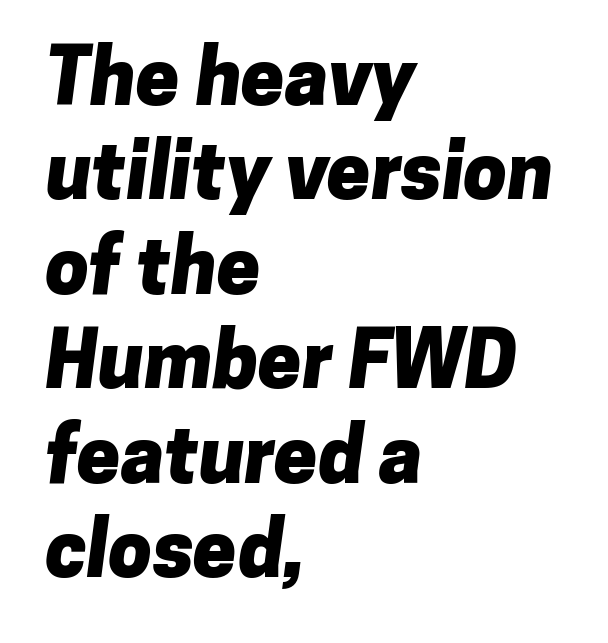
{"serif": "no", "bold": "yes", "weight": "heavy", "width": "normal", "stroke_contrast": "low", "x_height": "medium", "monospaced": "no", "underline": "no", "align": "left", "line_spacing_ratio": 1.21, "letter_spacing": "normal", "letter_spacing_em": 0.0, "glyph_px": 78}
